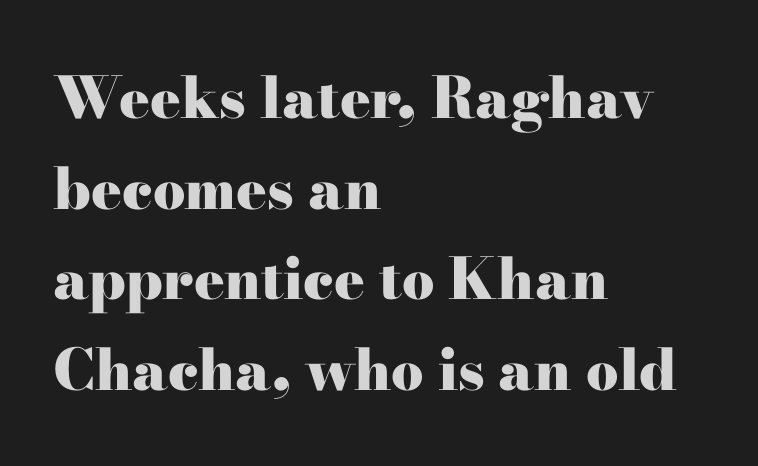
{"serif": "yes", "italic": "no", "bold": "yes", "weight": "heavy", "width": "wide", "stroke_contrast": "high", "x_height": "small", "monospaced": "no", "underline": "no", "align": "left", "line_spacing": "normal", "line_spacing_ratio": 1.59, "letter_spacing": "normal", "letter_spacing_em": 0.0, "glyph_px": 57}
